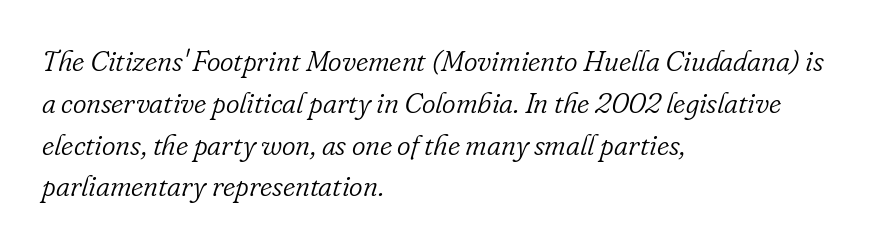
The image shows 29 px light serif type, italic (leaning right); set left-aligned, normal line spacing (1.44x), normal letter spacing, not underlined; low stroke contrast and a small x-height.
